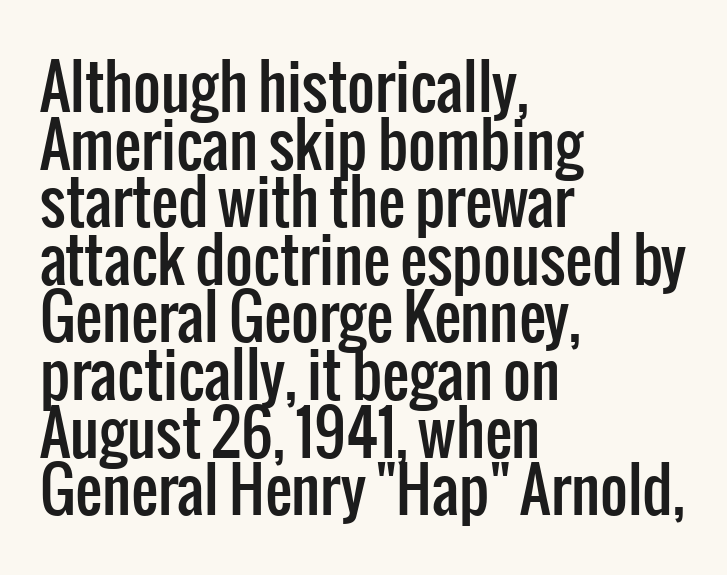
{"serif": "no", "italic": "no", "width": "condensed", "stroke_contrast": "low", "x_height": "medium", "monospaced": "no", "underline": "no", "align": "left", "line_spacing": "tight", "line_spacing_ratio": 0.96, "letter_spacing": "normal", "letter_spacing_em": 0.0, "glyph_px": 60}
